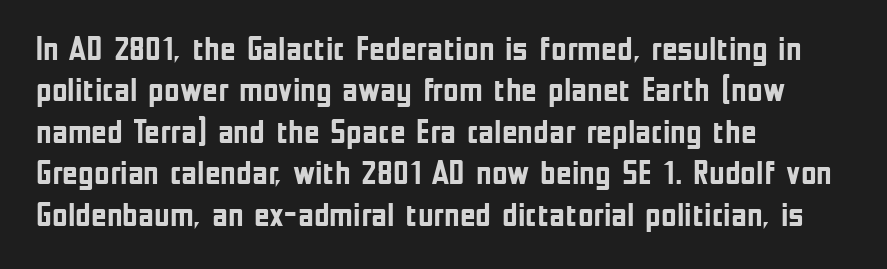
The image shows 34 px semibold, condensed sans-serif type, upright; set left-aligned, line spacing 1.22x, normal letter spacing, not underlined; low stroke contrast and a medium x-height.
